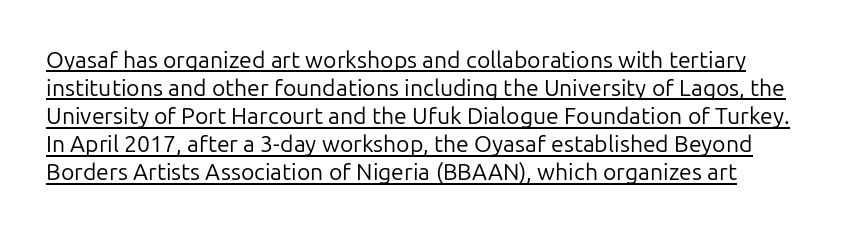
Here the glyphs are tracked normally, forming tight word shapes. The typesetter has applied underlining to the passage shown. This sample uses an upright cut, with every glyph sitting square on the baseline. The characters are drawn with everyday or finer stroke widths.
